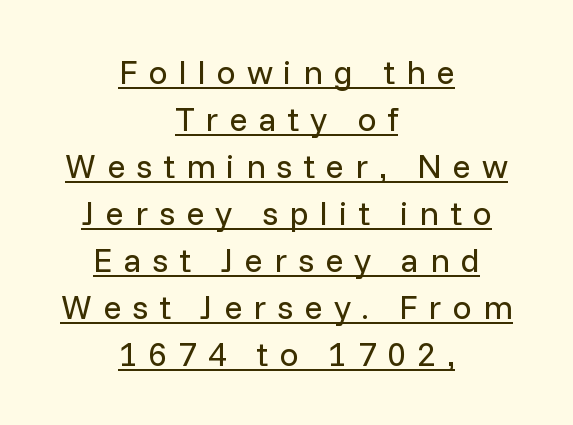
Designer's note — italics off, roman on. The rendering shows plain stroke endings on the letterforms — a sans-serif design. Normally led — the rows are evenly, conventionally spaced. The face used here appears with an underline applied.
